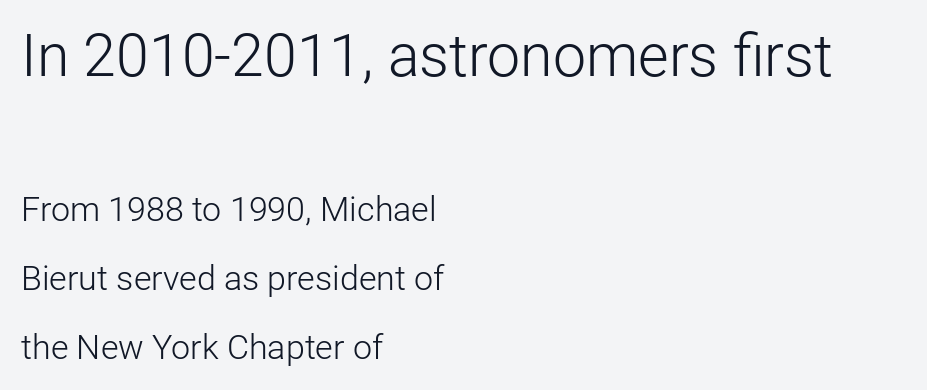
Q: Is the text bold? A: No.
Q: Is the text italic (slanted)? A: No, it is upright.
Q: Is the typeface a serif or a sans-serif typeface? A: Sans-serif.
Q: Is the text underlined? A: No.
Q: How is the paragraph aligned? A: Left-aligned.
Q: Is the spacing between letters normal or unusually wide? A: Normal.
Q: Is the spacing between lines tight, normal or loose? A: Loose.
Q: Which block of text is set in a larger size, the first (top) or the second (bottom)? A: The first (top) one.
Q: Width (condensed, normal, or wide)? A: Normal.
Q: Stroke contrast? A: Low.
Q: x-height? A: Medium.
Q: Monospaced? A: No.
